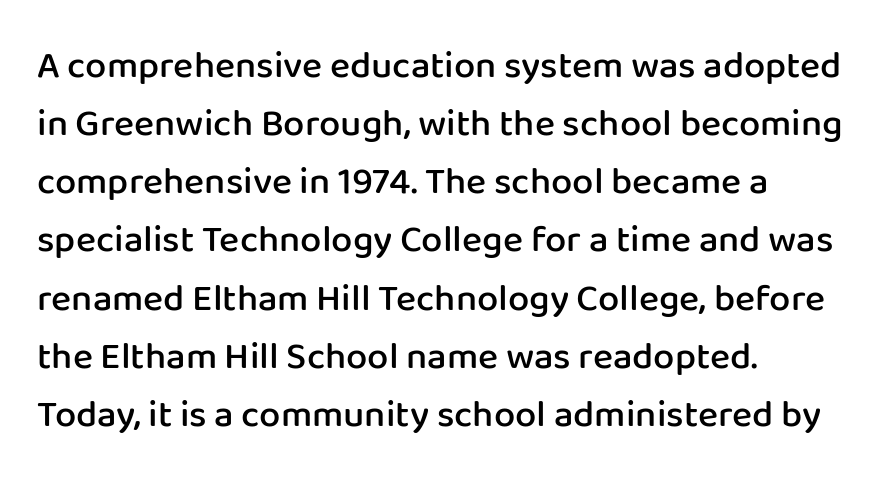
Q: Is the text bold? A: Semi-bold.
Q: Is the text italic (slanted)? A: No, it is upright.
Q: Is the typeface a serif or a sans-serif typeface? A: Sans-serif.
Q: Is the text underlined? A: No.
Q: How is the paragraph aligned? A: Left-aligned.
Q: Is the spacing between letters normal or unusually wide? A: Normal.
Q: Is the spacing between lines tight, normal or loose? A: Normal.
Q: Width (condensed, normal, or wide)? A: Normal.
Q: Stroke contrast? A: Low.
Q: x-height? A: Medium.
Q: Monospaced? A: No.
